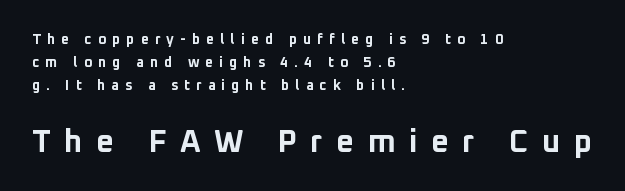
The image shows 31 px bold sans-serif type, upright; set left-aligned, normal line spacing (1.66x), unusually wide letter spacing (+0.43 em), not underlined; the second (bottom) block is 2.21x larger; low stroke contrast and a medium x-height.
